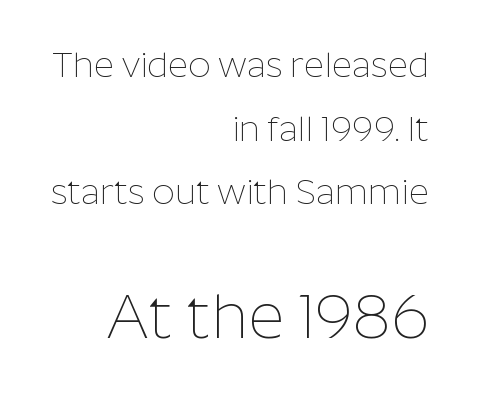
Q: Is the text bold? A: No.
Q: Is the text italic (slanted)? A: No, it is upright.
Q: Is the typeface a serif or a sans-serif typeface? A: Sans-serif.
Q: Is the text underlined? A: No.
Q: How is the paragraph aligned? A: Right-aligned.
Q: Is the spacing between letters normal or unusually wide? A: Normal.
Q: Which block of text is set in a larger size, the first (top) or the second (bottom)? A: The second (bottom) one.
Q: Width (condensed, normal, or wide)? A: Normal.
Q: Stroke contrast? A: Low.
Q: x-height? A: Medium.
Q: Monospaced? A: No.
